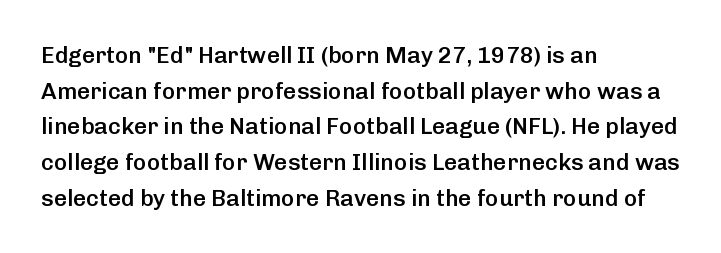
Q: Is the text bold? A: Semi-bold.
Q: Is the text italic (slanted)? A: No, it is upright.
Q: Is the text underlined? A: No.
Q: How is the paragraph aligned? A: Left-aligned.
Q: Is the spacing between letters normal or unusually wide? A: Normal.
Q: Is the spacing between lines tight, normal or loose? A: Normal.
